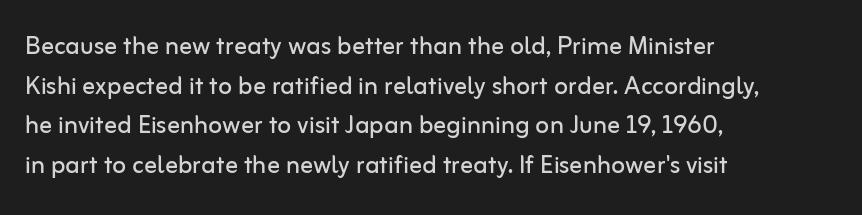
The image shows 32 px regular-weight sans-serif type, upright; set left-aligned, line spacing 1.24x, normal letter spacing, not underlined; low stroke contrast and a medium x-height.
